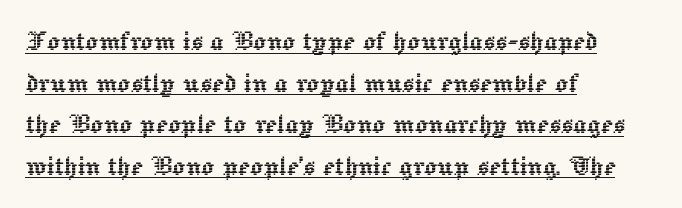
The image shows 32 px text type, upright; set left-aligned, normal line spacing (1.3x), normal letter spacing, underlined; a medium x-height.
